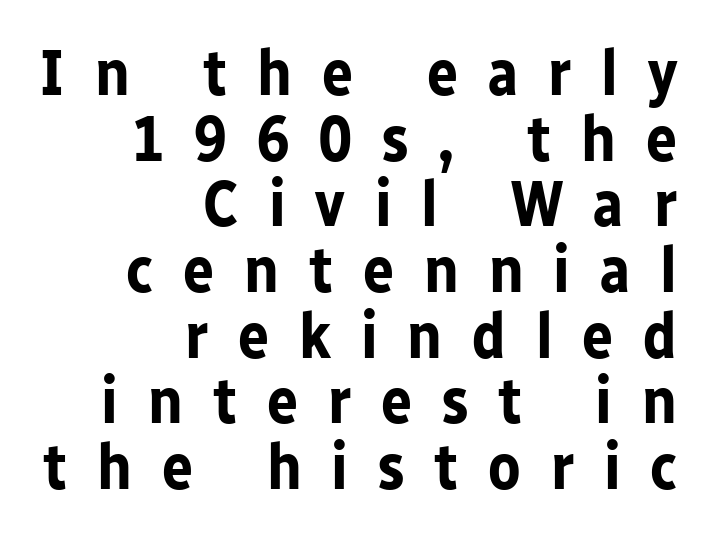
Check the space under the baseline: it is left empty. Stroke terminals: plain, sans-serif. A student would call this right alignment; a typographer would say flush right, rag left. Is the type bold? Yes — the strokes are clearly thick and heavy. Tracking here is generous; glyphs stand well apart from one another.
